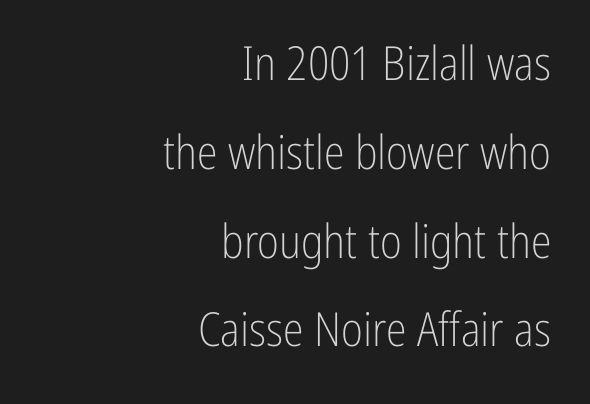
{"serif": "no", "italic": "no", "bold": "no", "weight": "light", "width": "condensed", "stroke_contrast": "low", "x_height": "medium", "monospaced": "no", "underline": "no", "align": "right", "line_spacing_ratio": 1.89, "letter_spacing": "normal", "letter_spacing_em": 0.0, "glyph_px": 47}
